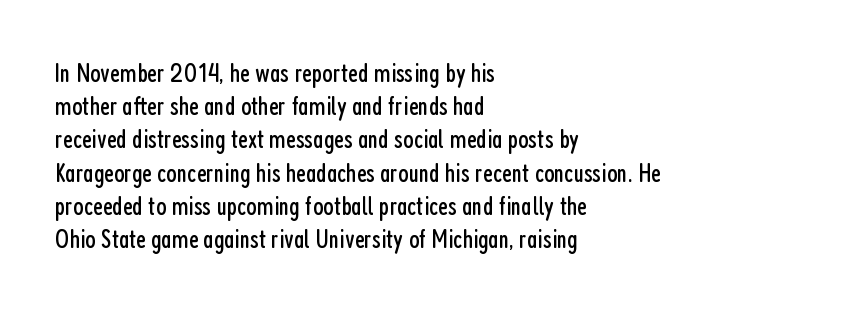
Q: Is the text bold? A: No.
Q: Is the text italic (slanted)? A: No, it is upright.
Q: Is the text underlined? A: No.
Q: How is the paragraph aligned? A: Left-aligned.
Q: Is the spacing between letters normal or unusually wide? A: Normal.
